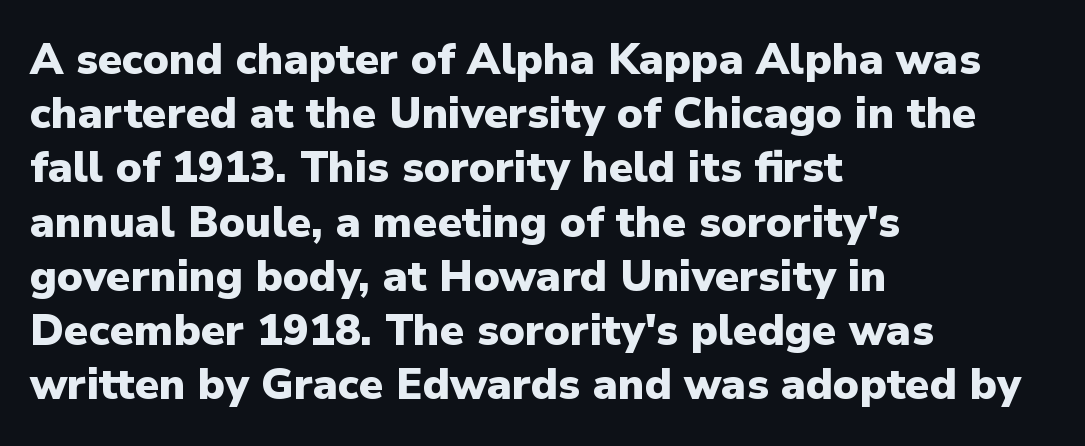
{"serif": "no", "italic": "no", "bold": "yes", "weight": "heavy", "width": "normal", "stroke_contrast": "low", "x_height": "medium", "monospaced": "no", "underline": "no", "align": "left", "line_spacing": "normal", "line_spacing_ratio": 1.26, "letter_spacing": "normal", "letter_spacing_em": 0.0, "glyph_px": 43}
